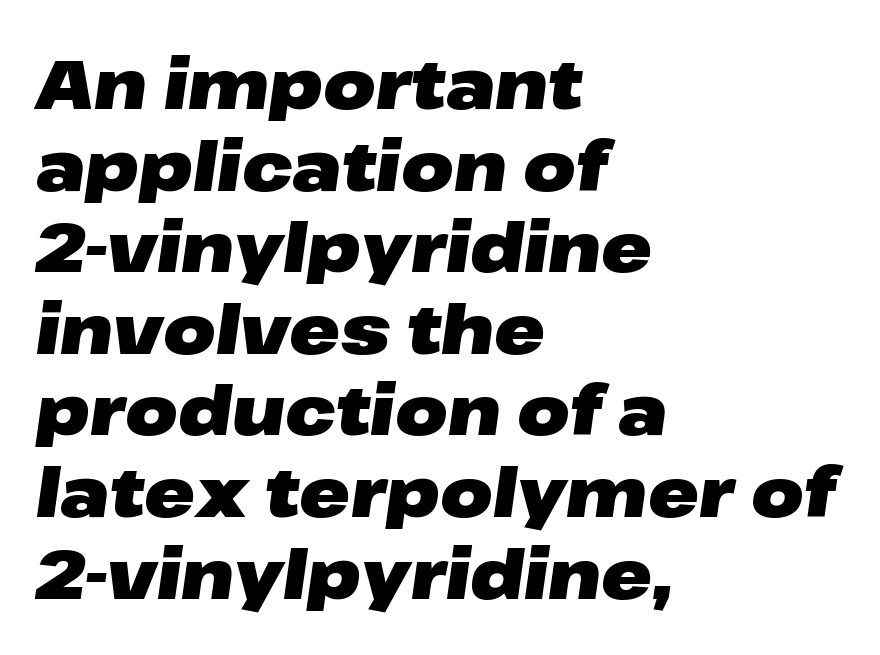
{"italic": "yes", "lean": "right", "slant_degrees": 8, "bold": "yes", "weight": "heavy", "width": "wide", "stroke_contrast": "low", "x_height": "medium", "monospaced": "no", "underline": "no", "align": "left", "line_spacing_ratio": 1.2, "letter_spacing": "normal", "letter_spacing_em": 0.0, "glyph_px": 68}
